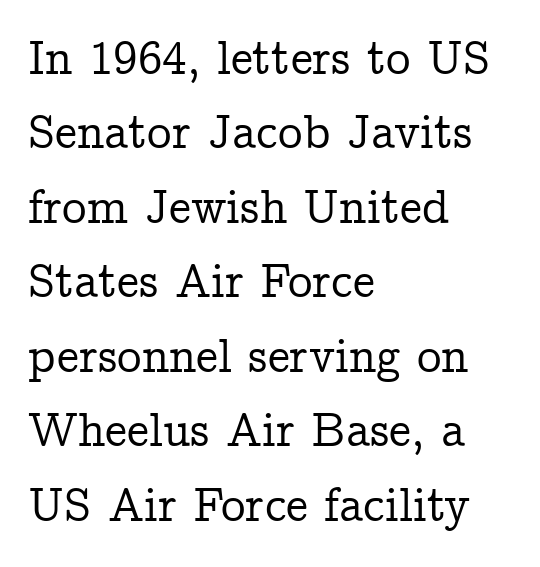
Q: Is the text italic (slanted)? A: No, it is upright.
Q: Is the typeface a serif or a sans-serif typeface? A: Serif.
Q: Is the text underlined? A: No.
Q: How is the paragraph aligned? A: Left-aligned.
Q: Is the spacing between letters normal or unusually wide? A: Normal.
Q: Is the spacing between lines tight, normal or loose? A: Normal.
Q: Width (condensed, normal, or wide)? A: Normal.
Q: Stroke contrast? A: Low.
Q: x-height? A: Medium.
Q: Monospaced? A: No.
